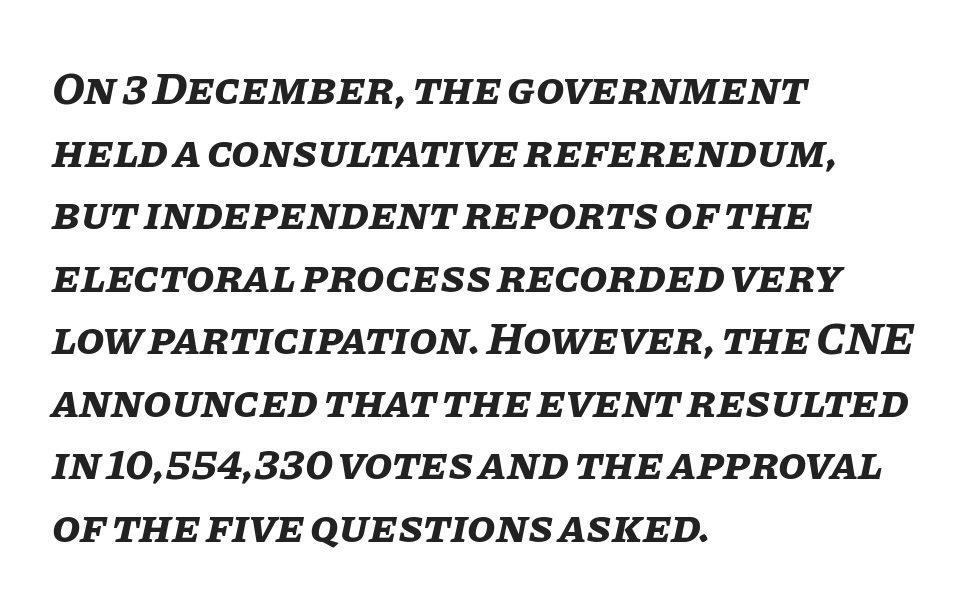
{"italic": "yes", "lean": "right", "slant_degrees": 11, "bold": "yes", "weight": "bold", "width": "normal", "stroke_contrast": "low", "x_height": "large", "monospaced": "no", "underline": "no", "align": "left", "line_spacing": "normal", "line_spacing_ratio": 1.36, "letter_spacing": "normal", "letter_spacing_em": 0.0, "glyph_px": 46}
